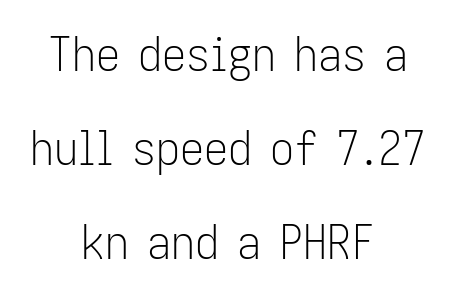
The image shows 48 px light, condensed sans-serif type, upright; set centered, loose line spacing (1.96x), normal letter spacing, not underlined; low stroke contrast and a medium x-height.
